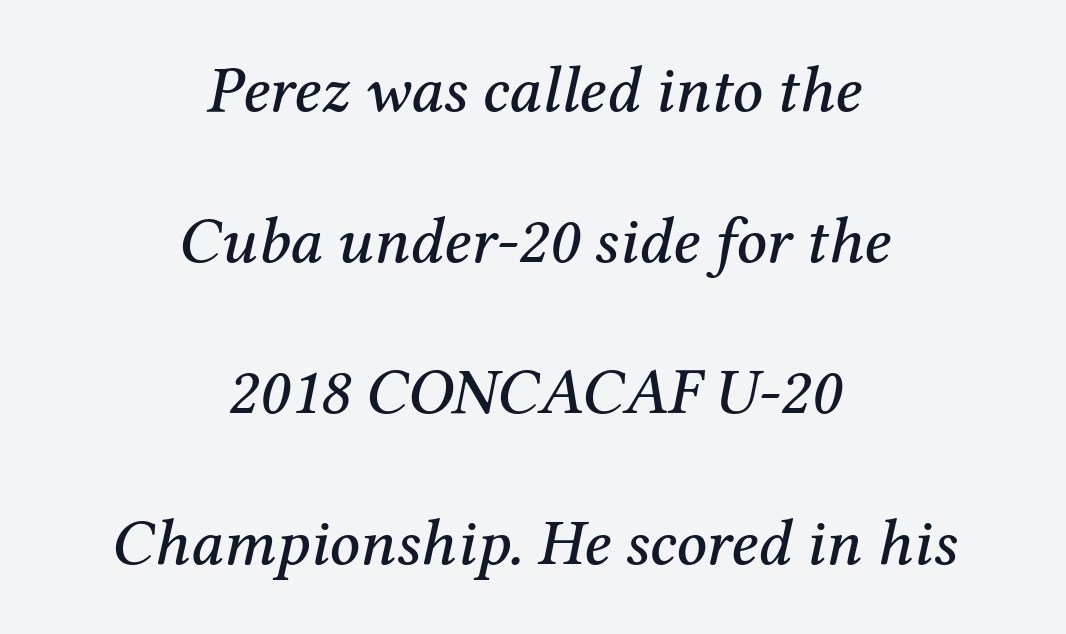
The image shows 66 px serif type, italic (leaning right); set centered, loose line spacing (2.29x), normal letter spacing, not underlined; medium stroke contrast and a medium x-height.
